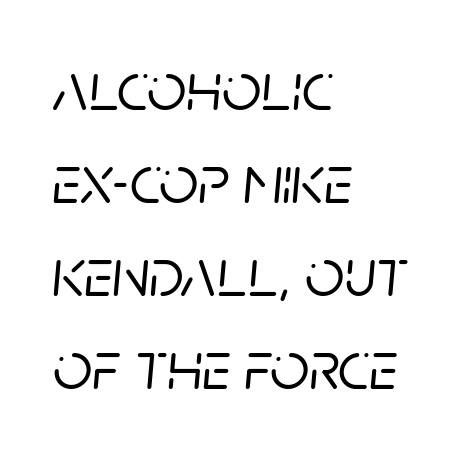
Honestly, there is no underline to notice here at all. These lines keep a tight, regular rhythm from letter to letter. These lines are rendered in a variable-pitch font. A classic flush-left, rag-right setting is used for this passage.
